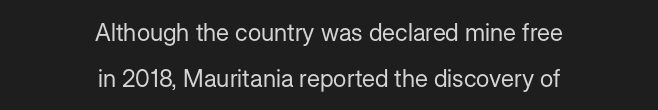
The image shows 24 px text type, upright; set centered, loose line spacing (1.9x), normal letter spacing, not underlined.
